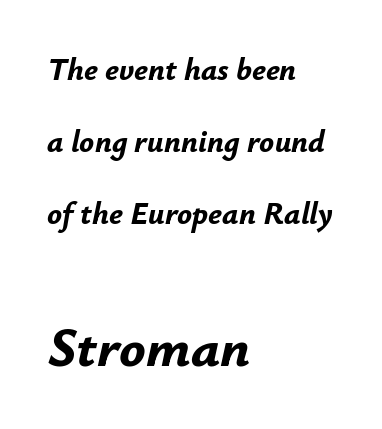
Students, this is bold: see how much ink each stroke carries. The passage shown is typed in a proportional face where columns would drift. A clean baseline with only descenders dipping below it. Airy leading. Between these two stacked blocks, the lower one wins on size.
